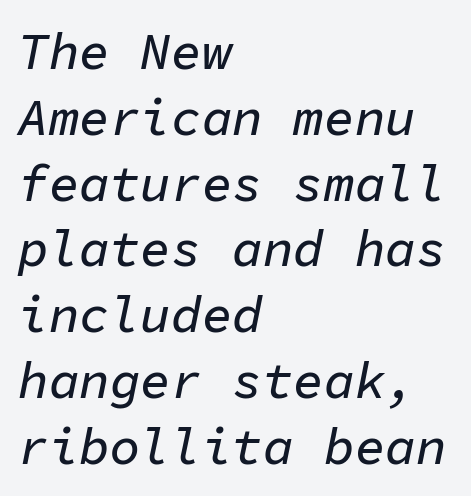
Q: Is the text italic (slanted)? A: Yes, it leans right by about 11 degrees.
Q: Is the text underlined? A: No.
Q: How is the paragraph aligned? A: Left-aligned.
Q: Is the spacing between letters normal or unusually wide? A: Normal.
Q: Is the spacing between lines tight, normal or loose? A: Normal.
Q: Width (condensed, normal, or wide)? A: Normal.
Q: Stroke contrast? A: Low.
Q: x-height? A: Medium.
Q: Monospaced? A: Yes.
